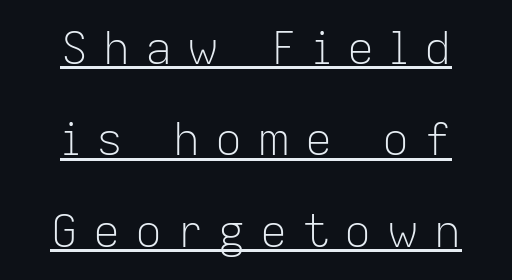
This rendering uses center alignment, leaving both contours irregular but symmetric. This sample has the flowing, uneven cadence of proportional lettering. I'd call this a sans setting — the letters go barefoot. In terms of leading, this rendering errs on the spacious side. Honestly, the letter spacing is so wide it's the main thing you notice. Weight: not bold — regular or lighter.
